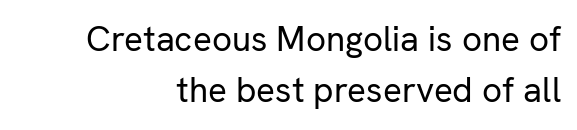
The leading is moderate, giving the passage an even texture. The paragraph shown leans on its right margin. Italic: no, the glyphs are upright roman. Spacing verdict: proportional, widths tailored to each character.
